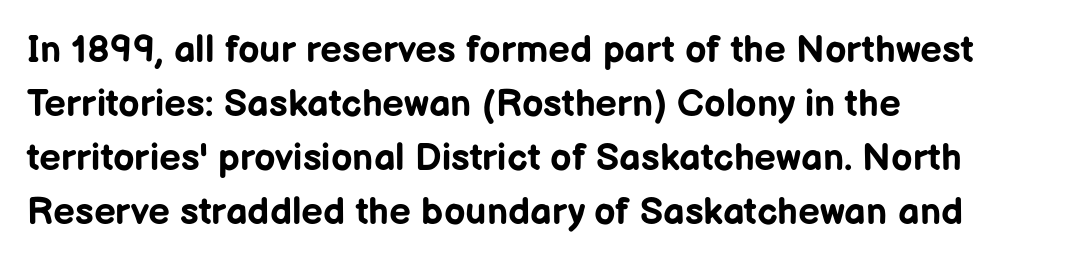
The image shows 38 px bold sans-serif type, upright; set left-aligned, normal line spacing (1.42x), normal letter spacing, not underlined; low stroke contrast and a medium x-height.
